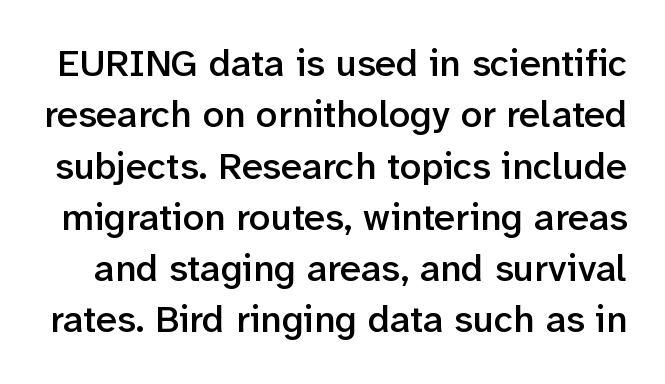
Q: Is the text bold? A: Semi-bold.
Q: Is the text italic (slanted)? A: No, it is upright.
Q: Is the typeface a serif or a sans-serif typeface? A: Sans-serif.
Q: Is the text underlined? A: No.
Q: Is the spacing between letters normal or unusually wide? A: Normal.
Q: Is the spacing between lines tight, normal or loose? A: Normal.
Q: Width (condensed, normal, or wide)? A: Normal.
Q: Stroke contrast? A: Low.
Q: x-height? A: Medium.
Q: Monospaced? A: No.
